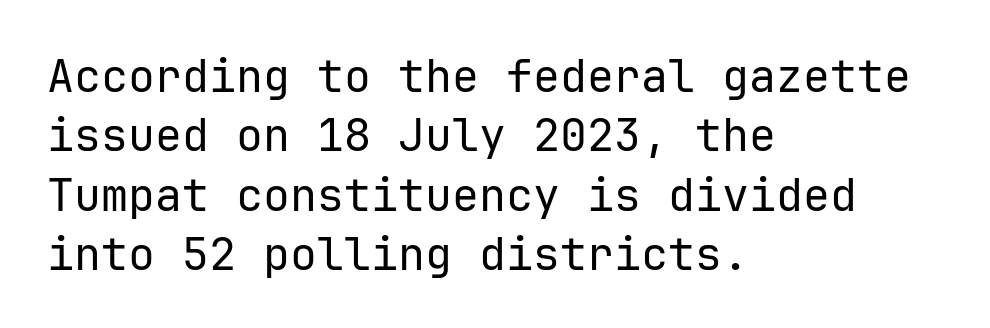
The image shows 45 px regular-weight sans-serif type, upright, monospaced; set left-aligned, normal line spacing (1.32x), normal letter spacing, not underlined; low stroke contrast and a medium x-height.
